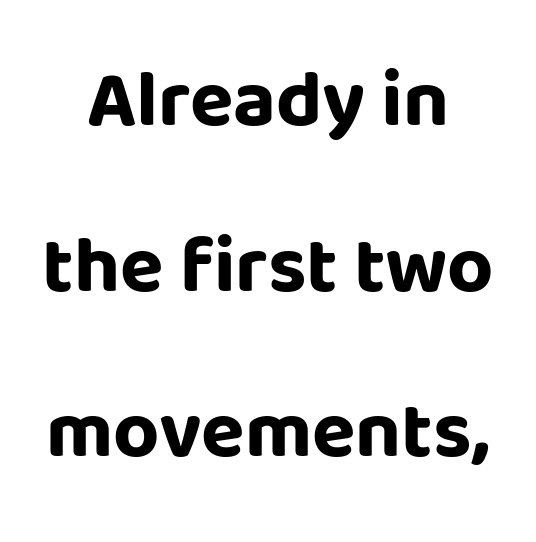
Q: Is the text bold? A: Yes.
Q: Is the text italic (slanted)? A: No, it is upright.
Q: Is the typeface a serif or a sans-serif typeface? A: Sans-serif.
Q: Is the text underlined? A: No.
Q: How is the paragraph aligned? A: Centered.
Q: Is the spacing between letters normal or unusually wide? A: Normal.
Q: Is the spacing between lines tight, normal or loose? A: Loose.
Q: Width (condensed, normal, or wide)? A: Normal.
Q: Stroke contrast? A: Low.
Q: x-height? A: Large.
Q: Monospaced? A: No.
